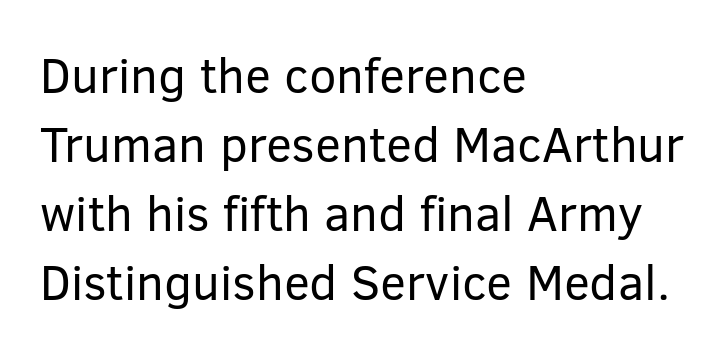
The image shows 49 px regular-weight sans-serif type, upright; set left-aligned, normal line spacing (1.41x), normal letter spacing, not underlined; low stroke contrast and a medium x-height.
